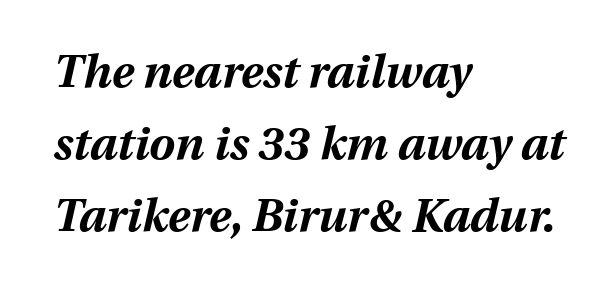
Q: Is the text bold? A: Yes.
Q: Is the text italic (slanted)? A: Yes, it leans right by about 13 degrees.
Q: Is the text underlined? A: No.
Q: How is the paragraph aligned? A: Left-aligned.
Q: Is the spacing between letters normal or unusually wide? A: Normal.
Q: Is the spacing between lines tight, normal or loose? A: Normal.
Q: Width (condensed, normal, or wide)? A: Normal.
Q: Stroke contrast? A: Medium.
Q: x-height? A: Medium.
Q: Monospaced? A: No.
